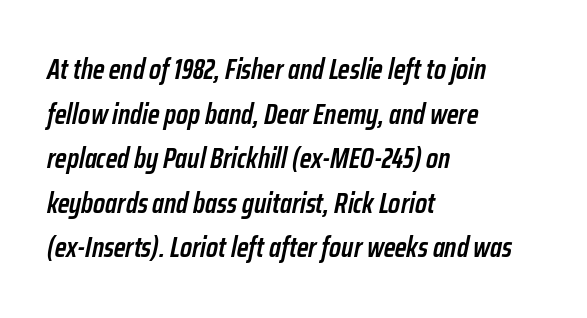
Tall strokes in this sample are angled rather than plumb. Think of a printed novel: that variable character pitch is what you see here. The lines in this sample share a left origin and differ only in where they stop. Its strokes are somewhat broadened, the hallmark of semibold type.
